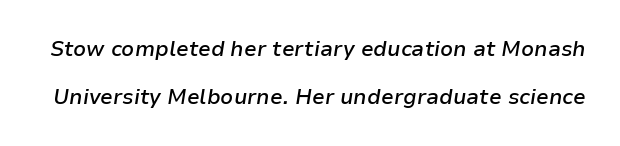
Spacing between characters is what you'd get straight out of the box. The line-height multiplier appears high, well above default. If you drew a line through each stem, it would be angled. Heft: intermediate — a semibold.
